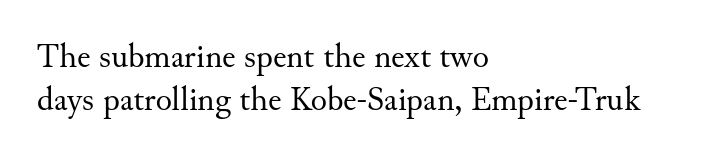
Q: Is the text bold? A: No.
Q: Is the text italic (slanted)? A: No, it is upright.
Q: Is the typeface a serif or a sans-serif typeface? A: Serif.
Q: Is the text underlined? A: No.
Q: How is the paragraph aligned? A: Left-aligned.
Q: Is the spacing between letters normal or unusually wide? A: Normal.
Q: Is the spacing between lines tight, normal or loose? A: Normal.
Q: Width (condensed, normal, or wide)? A: Normal.
Q: Stroke contrast? A: Medium.
Q: x-height? A: Small.
Q: Monospaced? A: No.
